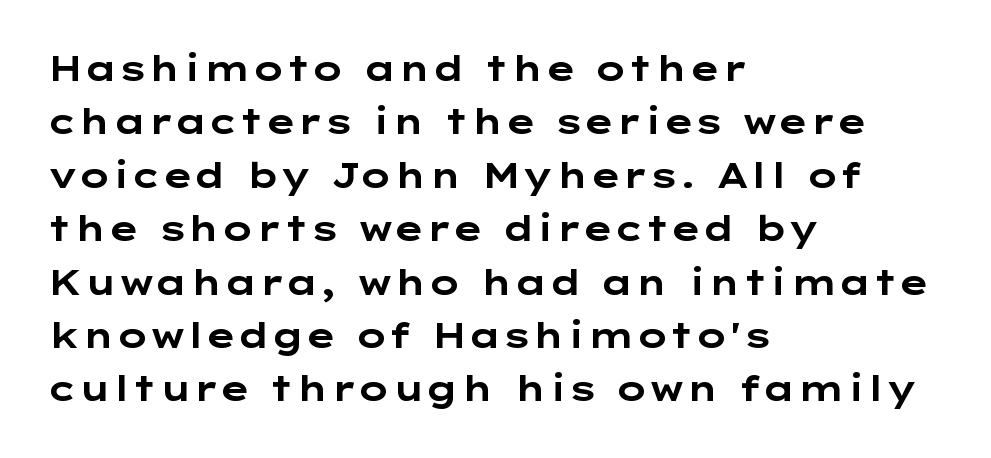
Characters follow at the spacing the type designer built in. Pretty heavy lettering here — definitely bold. Decoration check: the copy has no underline. In terms of letterform style, serifs are entirely absent. These lines are set flush left with a ragged right edge. Reading down the column, the eye jumps a familiar distance to each next line.
